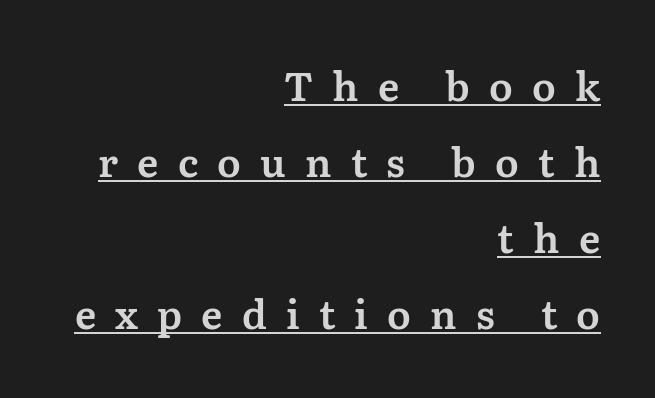
Q: Is the text italic (slanted)? A: No, it is upright.
Q: Is the typeface a serif or a sans-serif typeface? A: Serif.
Q: Is the text underlined? A: Yes.
Q: How is the paragraph aligned? A: Right-aligned.
Q: Is the spacing between letters normal or unusually wide? A: Unusually wide.
Q: Is the spacing between lines tight, normal or loose? A: Loose.
Q: Width (condensed, normal, or wide)? A: Normal.
Q: Stroke contrast? A: Medium.
Q: x-height? A: Medium.
Q: Monospaced? A: No.
